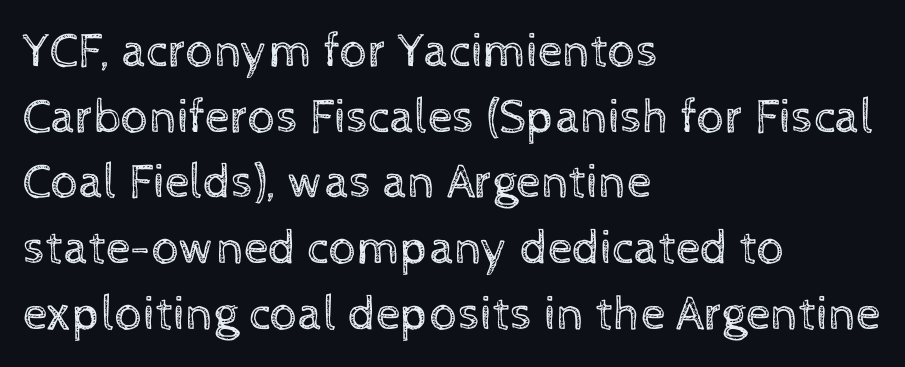
{"italic": "no", "bold": "no", "weight": "regular", "width": "normal", "x_height": "medium", "monospaced": "no", "underline": "no", "align": "left", "line_spacing": "normal", "line_spacing_ratio": 1.34, "letter_spacing": "normal", "letter_spacing_em": 0.0, "glyph_px": 49}
